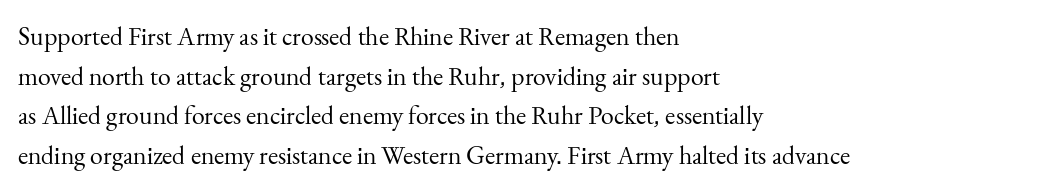
{"italic": "no", "bold": "no", "underline": "no", "align": "left", "line_spacing": "normal", "line_spacing_ratio": 1.52, "letter_spacing": "normal", "letter_spacing_em": 0.0, "glyph_px": 26}
